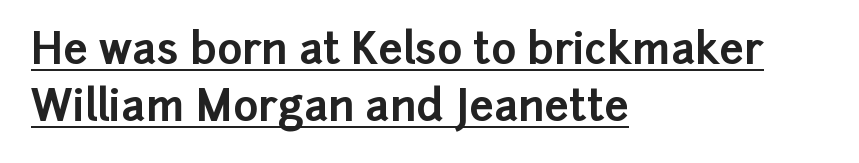
Q: Is the text bold? A: Yes.
Q: Is the text italic (slanted)? A: No, it is upright.
Q: Is the typeface a serif or a sans-serif typeface? A: Sans-serif.
Q: Is the text underlined? A: Yes.
Q: How is the paragraph aligned? A: Left-aligned.
Q: Is the spacing between letters normal or unusually wide? A: Normal.
Q: Is the spacing between lines tight, normal or loose? A: Normal.
Q: Width (condensed, normal, or wide)? A: Normal.
Q: Stroke contrast? A: Low.
Q: x-height? A: Medium.
Q: Monospaced? A: No.
